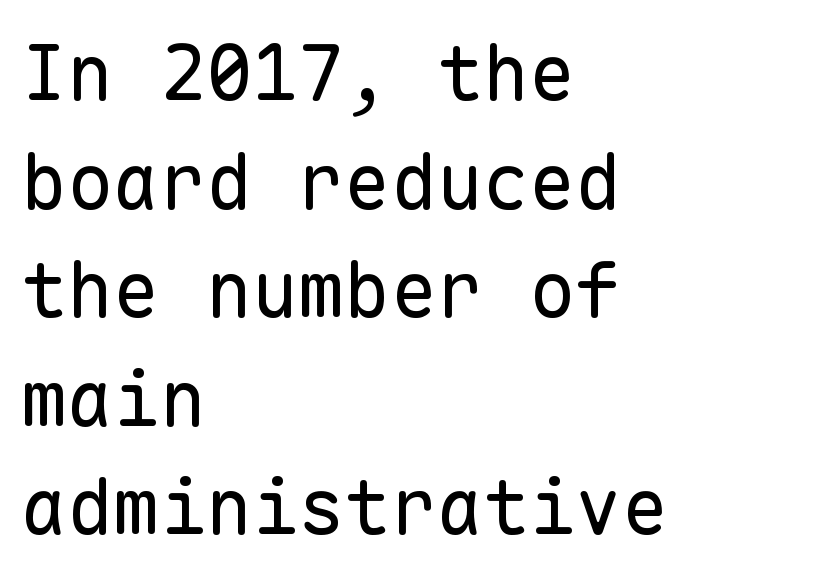
Q: Is the text bold? A: No.
Q: Is the text italic (slanted)? A: No, it is upright.
Q: Is the typeface a serif or a sans-serif typeface? A: Sans-serif.
Q: Is the text underlined? A: No.
Q: How is the paragraph aligned? A: Left-aligned.
Q: Is the spacing between letters normal or unusually wide? A: Normal.
Q: Is the spacing between lines tight, normal or loose? A: Normal.
Q: Width (condensed, normal, or wide)? A: Normal.
Q: Stroke contrast? A: Low.
Q: x-height? A: Medium.
Q: Monospaced? A: Yes.
